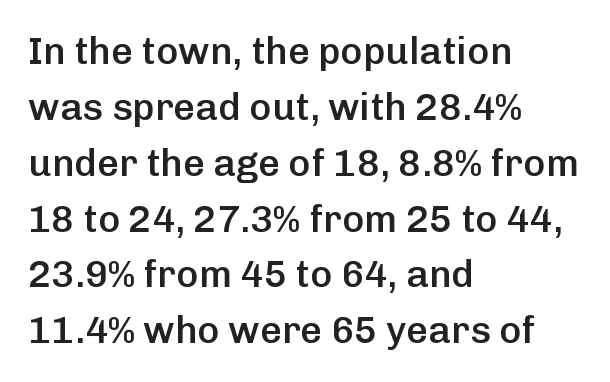
Q: Is the text bold? A: Semi-bold.
Q: Is the text italic (slanted)? A: No, it is upright.
Q: Is the typeface a serif or a sans-serif typeface? A: Sans-serif.
Q: Is the text underlined? A: No.
Q: How is the paragraph aligned? A: Left-aligned.
Q: Is the spacing between letters normal or unusually wide? A: Normal.
Q: Is the spacing between lines tight, normal or loose? A: Normal.
Q: Width (condensed, normal, or wide)? A: Normal.
Q: Stroke contrast? A: Low.
Q: x-height? A: Medium.
Q: Monospaced? A: No.
